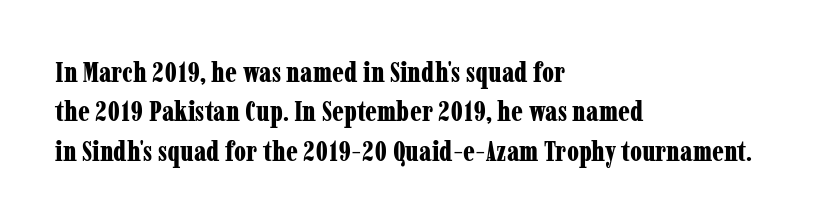
Q: Is the text bold? A: Yes.
Q: Is the text italic (slanted)? A: No, it is upright.
Q: Is the typeface a serif or a sans-serif typeface? A: Serif.
Q: Is the text underlined? A: No.
Q: How is the paragraph aligned? A: Left-aligned.
Q: Is the spacing between letters normal or unusually wide? A: Normal.
Q: Is the spacing between lines tight, normal or loose? A: Normal.
Q: Width (condensed, normal, or wide)? A: Condensed.
Q: Stroke contrast? A: Low.
Q: x-height? A: Medium.
Q: Monospaced? A: No.
